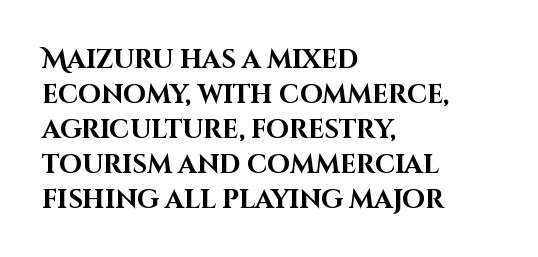
Q: Is the text bold? A: Yes.
Q: Is the text italic (slanted)? A: No, it is upright.
Q: Is the text underlined? A: No.
Q: How is the paragraph aligned? A: Left-aligned.
Q: Is the spacing between letters normal or unusually wide? A: Normal.
Q: Is the spacing between lines tight, normal or loose? A: Normal.
